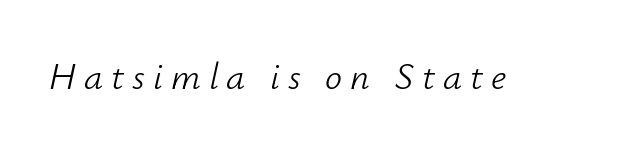
Q: Is the text bold? A: No.
Q: Is the text italic (slanted)? A: Yes, it leans right by about 12 degrees.
Q: Is the text underlined? A: No.
Q: Is the spacing between letters normal or unusually wide? A: Unusually wide.
Q: Width (condensed, normal, or wide)? A: Normal.
Q: Stroke contrast? A: Low.
Q: x-height? A: Small.
Q: Monospaced? A: No.
